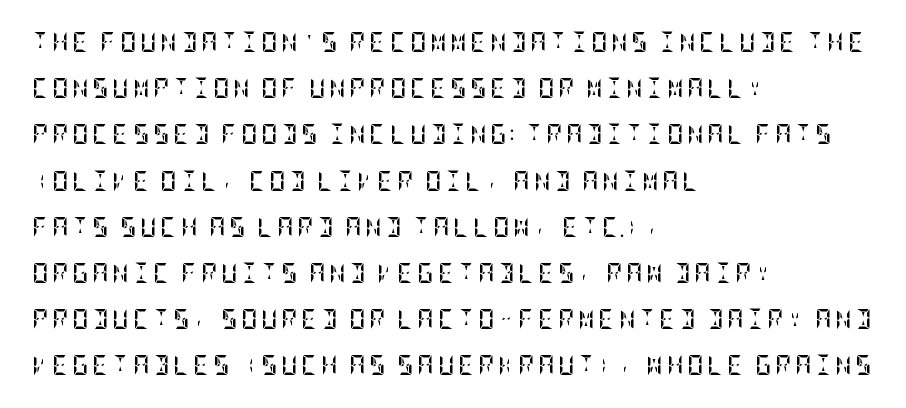
Q: Is the text bold? A: Yes.
Q: Is the text italic (slanted)? A: No, it is upright.
Q: Is the text underlined? A: No.
Q: How is the paragraph aligned? A: Left-aligned.
Q: Is the spacing between lines tight, normal or loose? A: Loose.
